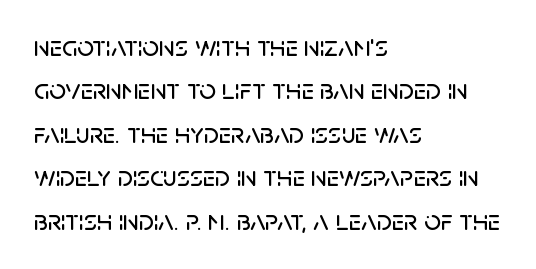
Q: Is the text italic (slanted)? A: No, it is upright.
Q: Is the typeface a serif or a sans-serif typeface? A: Sans-serif.
Q: Is the text underlined? A: No.
Q: How is the paragraph aligned? A: Left-aligned.
Q: Is the spacing between letters normal or unusually wide? A: Normal.
Q: Is the spacing between lines tight, normal or loose? A: Normal.
Q: Width (condensed, normal, or wide)? A: Normal.
Q: Stroke contrast? A: Low.
Q: x-height? A: Large.
Q: Monospaced? A: No.
